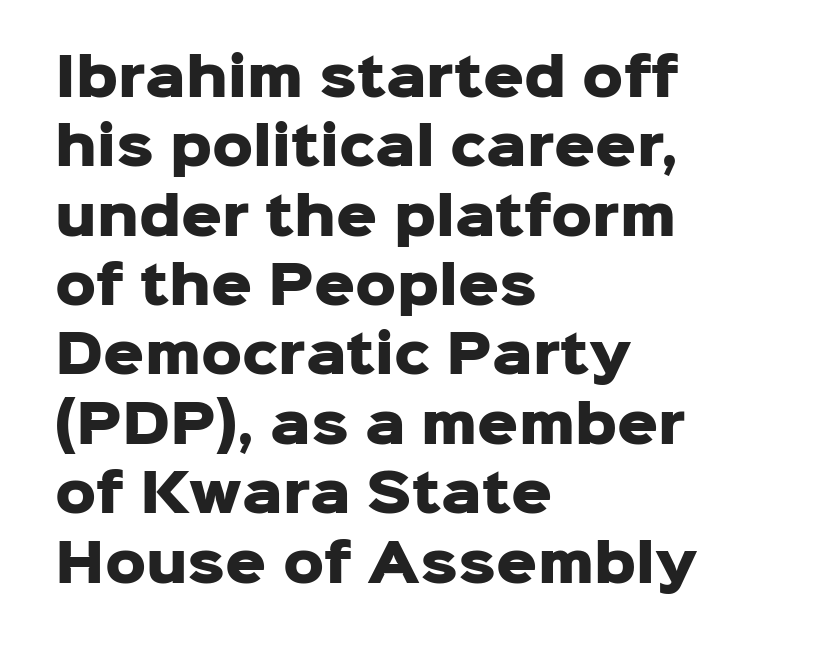
The lettering holds an erect, upright posture throughout. Students, note that the glyphs here touch the page at normal intervals. The words here are not underlined. Each letter's strokes conclude bluntly, with no projecting serifs. You could not count columns in this text — the font is proportionally spaced. In terms of leading, this rendering sits right in the middle.
